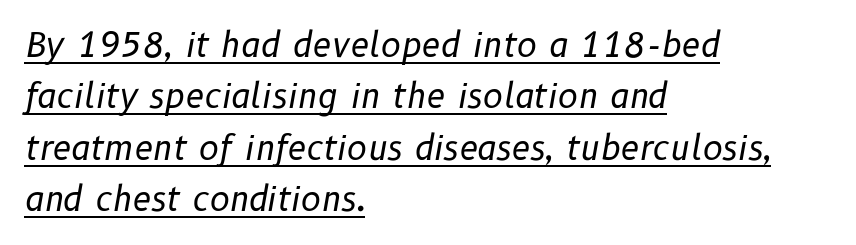
The image shows 34 px regular-weight type, italic (leaning right); set left-aligned, normal line spacing (1.51x), normal letter spacing, underlined; low stroke contrast and a medium x-height.
